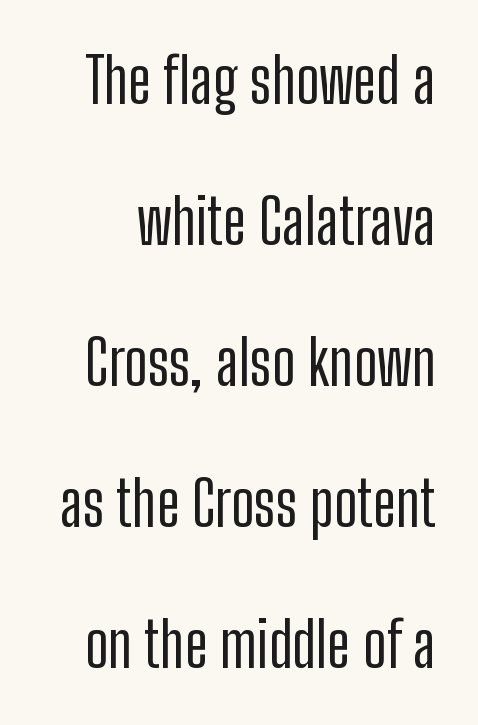
{"serif": "no", "italic": "no", "width": "condensed", "stroke_contrast": "low", "x_height": "medium", "monospaced": "no", "underline": "no", "line_spacing": "loose", "line_spacing_ratio": 2.24, "letter_spacing": "normal", "letter_spacing_em": 0.0, "glyph_px": 63}
